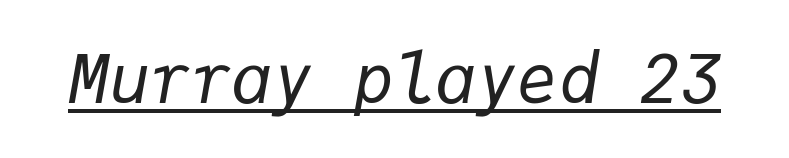
Q: Is the text bold? A: No.
Q: Is the text italic (slanted)? A: Yes, it leans right by about 9 degrees.
Q: Is the text underlined? A: Yes.
Q: Is the spacing between letters normal or unusually wide? A: Normal.
Q: Width (condensed, normal, or wide)? A: Normal.
Q: Stroke contrast? A: Low.
Q: x-height? A: Medium.
Q: Monospaced? A: Yes.
